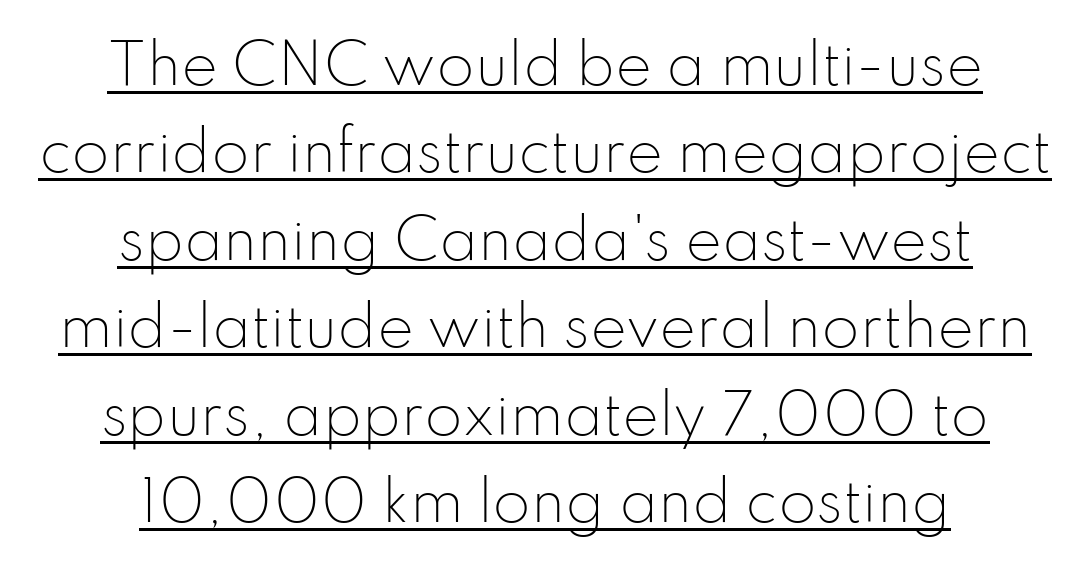
{"serif": "no", "italic": "no", "bold": "no", "weight": "light", "width": "normal", "stroke_contrast": "low", "x_height": "small", "monospaced": "no", "underline": "yes", "align": "center", "line_spacing": "normal", "line_spacing_ratio": 1.59, "letter_spacing": "normal", "letter_spacing_em": 0.0, "glyph_px": 55}
